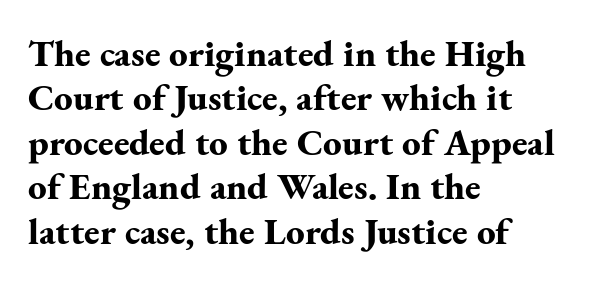
Q: Is the text bold? A: Yes.
Q: Is the text italic (slanted)? A: No, it is upright.
Q: Is the typeface a serif or a sans-serif typeface? A: Serif.
Q: Is the text underlined? A: No.
Q: How is the paragraph aligned? A: Left-aligned.
Q: Is the spacing between letters normal or unusually wide? A: Normal.
Q: Width (condensed, normal, or wide)? A: Normal.
Q: Stroke contrast? A: Medium.
Q: x-height? A: Small.
Q: Monospaced? A: No.
